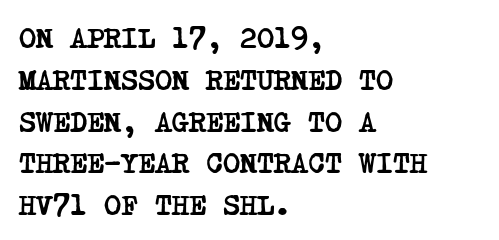
The image shows 29 px semibold, condensed serif type; set left-aligned, normal line spacing (1.44x), normal letter spacing, not underlined; low stroke contrast and a large x-height.
